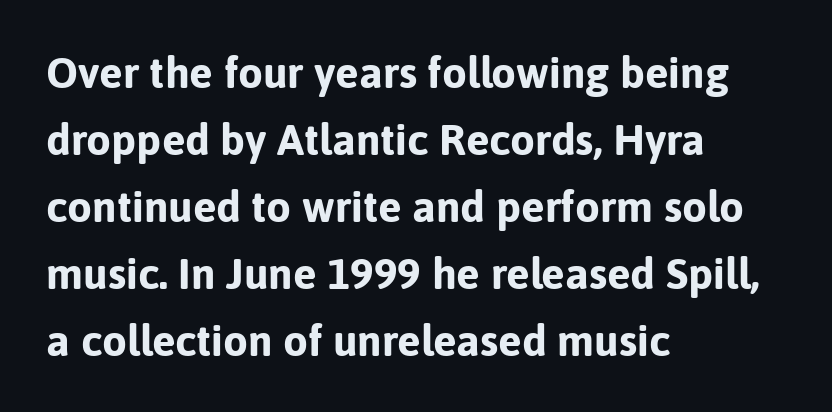
{"serif": "no", "italic": "no", "bold": "yes", "weight": "bold", "width": "normal", "stroke_contrast": "low", "x_height": "medium", "monospaced": "no", "underline": "no", "align": "left", "line_spacing": "normal", "line_spacing_ratio": 1.52, "letter_spacing": "normal", "letter_spacing_em": 0.0, "glyph_px": 44}
